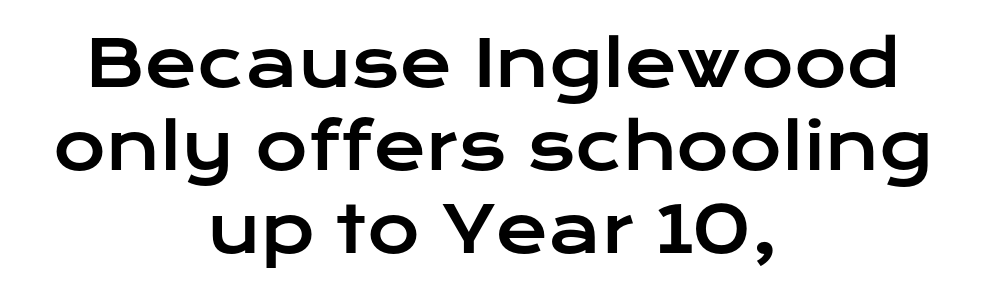
Think of a printed novel: that variable character pitch is what you see here. Leading: standard. Honestly, there is no underline to notice here at all. No extra tracking has been applied to these lines. The specimen reads as upright at a glance. Each line is balanced around a shared central axis.
